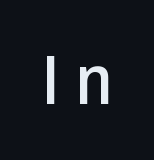
{"serif": "no", "italic": "no", "width": "condensed", "stroke_contrast": "low", "x_height": "medium", "monospaced": "no", "underline": "no", "letter_spacing": "wide", "letter_spacing_em": 0.22, "glyph_px": 71}
